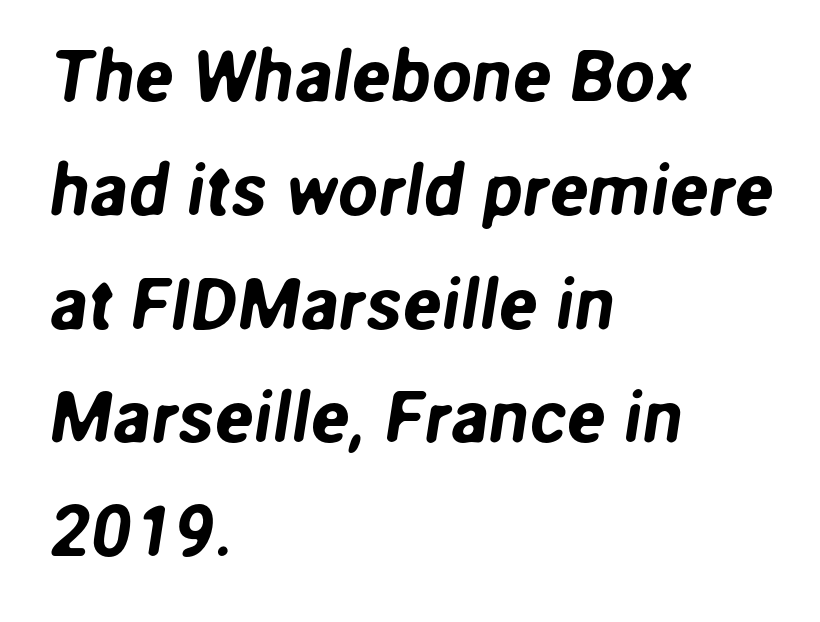
If you measured baseline to baseline, you'd find a middling distance. The characters display no serif detailing; their extremities are plain. You could not count columns in this text — the font is proportionally spaced. Tracking value appears to be zero — textbook default spacing.
